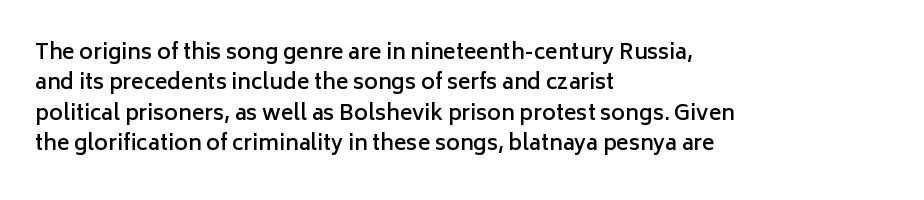
{"italic": "no", "bold": "semi", "underline": "no", "align": "left", "line_spacing": "normal", "line_spacing_ratio": 1.45, "letter_spacing": "normal", "letter_spacing_em": 0.0, "glyph_px": 21}
